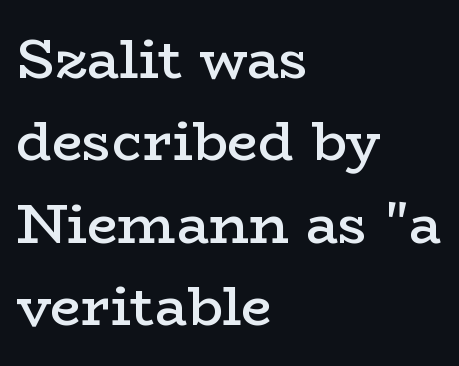
{"serif": "yes", "italic": "no", "bold": "semi", "weight": "semibold", "width": "wide", "stroke_contrast": "low", "x_height": "medium", "monospaced": "no", "underline": "no", "align": "left", "line_spacing": "normal", "line_spacing_ratio": 1.5, "letter_spacing": "normal", "letter_spacing_em": 0.0, "glyph_px": 55}
